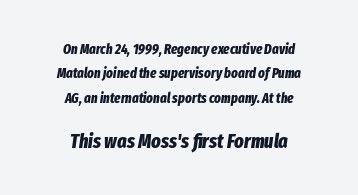
Q: Is the text bold? A: Yes.
Q: Is the text italic (slanted)? A: Yes, it leans right by about 8 degrees.
Q: Is the text underlined? A: No.
Q: How is the paragraph aligned? A: Centered.
Q: Is the spacing between letters normal or unusually wide? A: Normal.
Q: Which block of text is set in a larger size, the first (top) or the second (bottom)? A: The second (bottom) one.
